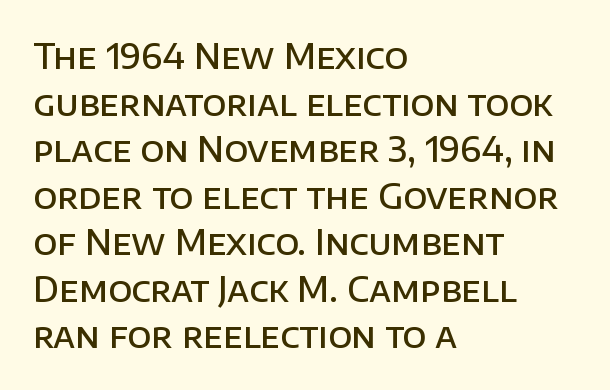
These lines stack with their left ends in a neat column. Italic: no, the glyphs are upright roman. The letterforms sit shoulder to shoulder at normal distance. The passage shown is typed in a proportional face where columns would drift. In terms of letterform style, serifs are entirely absent. The line-height multiplier appears to be the usual default.
